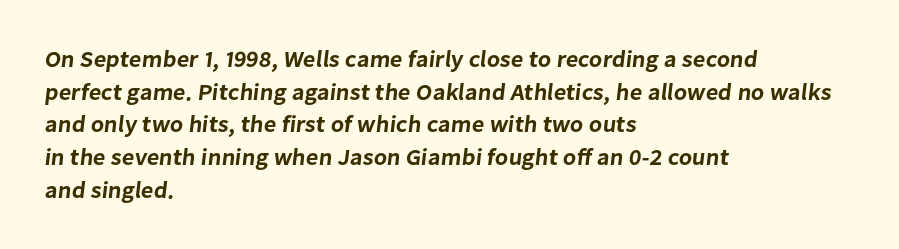
{"underline": "no", "align": "left", "line_spacing": "normal", "line_spacing_ratio": 1.42, "letter_spacing": "normal", "letter_spacing_em": 0.0, "glyph_px": 23}
